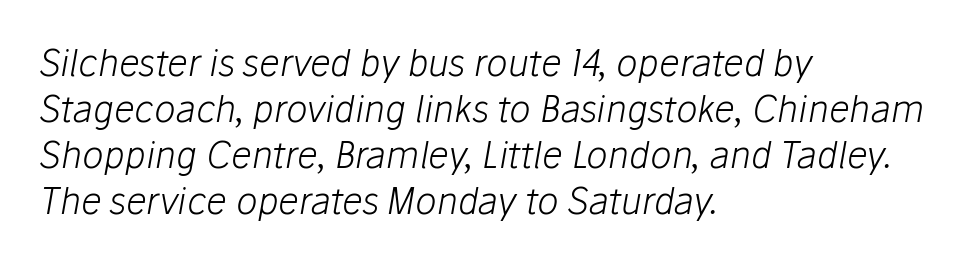
Q: Is the text bold? A: No.
Q: Is the text italic (slanted)? A: Yes, it leans right by about 10 degrees.
Q: Is the text underlined? A: No.
Q: How is the paragraph aligned? A: Left-aligned.
Q: Is the spacing between letters normal or unusually wide? A: Normal.
Q: Is the spacing between lines tight, normal or loose? A: Normal.
Q: Width (condensed, normal, or wide)? A: Normal.
Q: Stroke contrast? A: Low.
Q: x-height? A: Medium.
Q: Monospaced? A: No.
